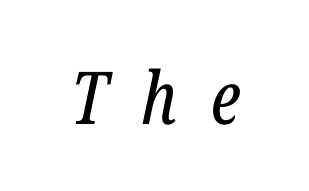
Note the varied advance widths — an 'i' is clearly narrower than an 'm'. Small tapered or slab feet sit at the stroke ends, so this counts as serif. Quick note: italic. The letterforms stand isolated, each surrounded by extra space. Words float on clear page, feet unadorned.
